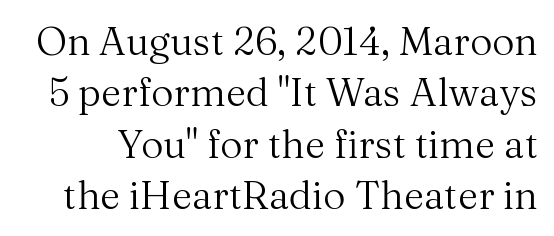
Q: Is the text bold? A: No.
Q: Is the text italic (slanted)? A: No, it is upright.
Q: Is the typeface a serif or a sans-serif typeface? A: Serif.
Q: Is the text underlined? A: No.
Q: Is the spacing between letters normal or unusually wide? A: Normal.
Q: Is the spacing between lines tight, normal or loose? A: Normal.
Q: Width (condensed, normal, or wide)? A: Normal.
Q: Stroke contrast? A: Medium.
Q: x-height? A: Medium.
Q: Monospaced? A: No.
